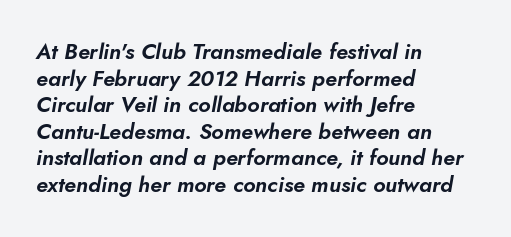
Q: Is the text italic (slanted)? A: Yes, it leans right by about 10 degrees.
Q: Is the text underlined? A: No.
Q: How is the paragraph aligned? A: Left-aligned.
Q: Is the spacing between letters normal or unusually wide? A: Normal.
